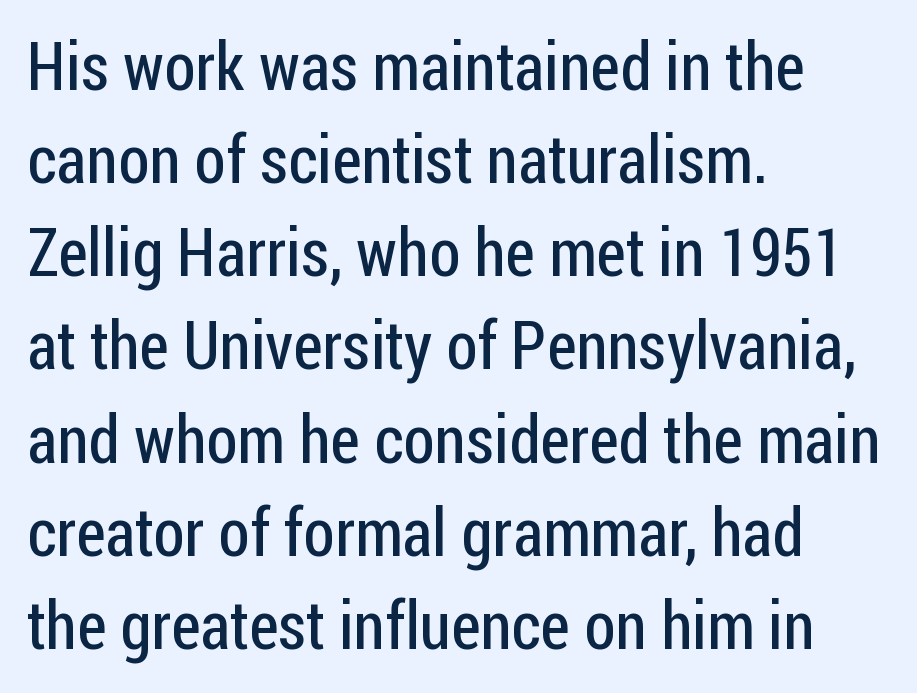
The compositor pushed each line to the left boundary. Leading matches the norm, producing a regular column. Weight: regular or lighter. Tracking here is standard; glyphs follow each other at the usual distance. Varying glyph widths throughout — classic text-font behaviour. Clear beneath every line of the passage.
